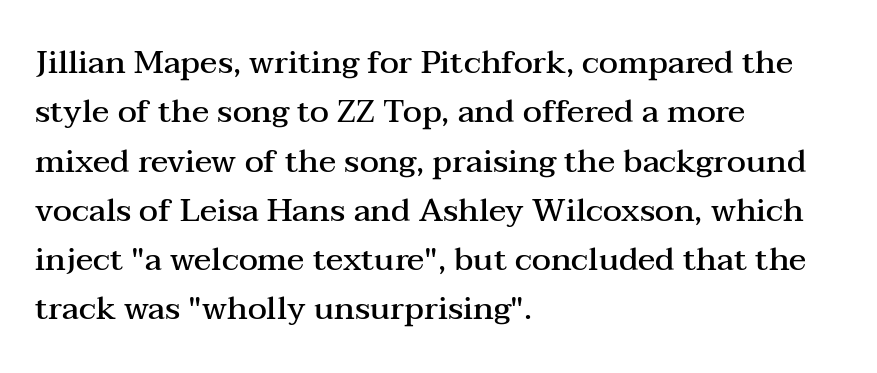
Q: Is the text bold? A: Semi-bold.
Q: Is the text italic (slanted)? A: No, it is upright.
Q: Is the typeface a serif or a sans-serif typeface? A: Serif.
Q: Is the text underlined? A: No.
Q: How is the paragraph aligned? A: Left-aligned.
Q: Is the spacing between letters normal or unusually wide? A: Normal.
Q: Is the spacing between lines tight, normal or loose? A: Normal.
Q: Width (condensed, normal, or wide)? A: Wide.
Q: Stroke contrast? A: Medium.
Q: x-height? A: Medium.
Q: Monospaced? A: No.
